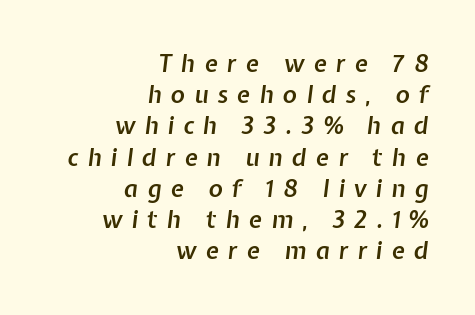
{"italic": "yes", "lean": "right", "slant_degrees": 7, "bold": "semi", "underline": "no", "align": "right", "line_spacing": "normal", "line_spacing_ratio": 1.3, "letter_spacing": "wide", "letter_spacing_em": 0.38, "glyph_px": 24}
